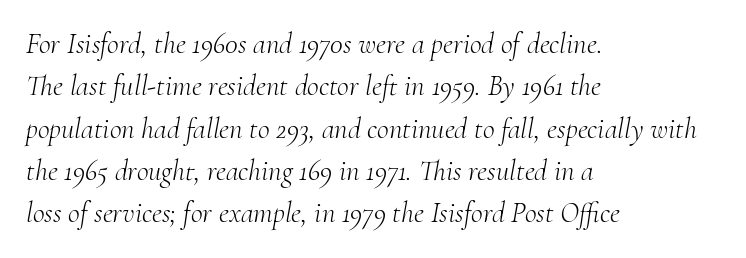
{"serif": "yes", "italic": "yes", "lean": "right", "slant_degrees": 10, "bold": "no", "weight": "light", "width": "normal", "stroke_contrast": "medium", "x_height": "small", "monospaced": "no", "underline": "no", "align": "left", "line_spacing": "normal", "line_spacing_ratio": 1.46, "letter_spacing": "normal", "letter_spacing_em": 0.0, "glyph_px": 29}
